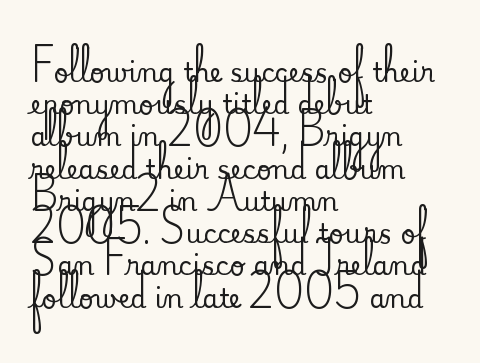
{"italic": "no", "underline": "no", "align": "left", "line_spacing_ratio": 1.24, "letter_spacing": "normal", "letter_spacing_em": 0.0, "glyph_px": 26}
